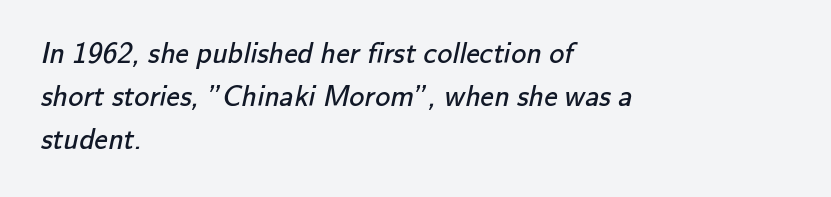
{"serif": "no", "bold": "no", "weight": "regular", "width": "normal", "stroke_contrast": "low", "x_height": "small", "monospaced": "no", "underline": "no", "align": "left", "line_spacing": "normal", "line_spacing_ratio": 1.43, "letter_spacing": "normal", "letter_spacing_em": 0.0, "glyph_px": 30}
